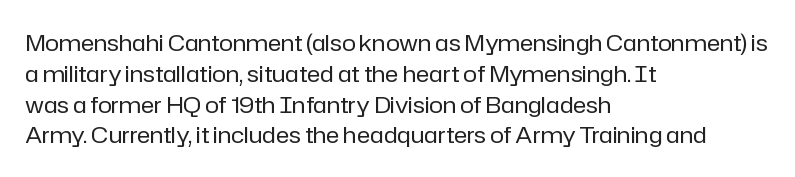
Q: Is the text bold? A: No.
Q: Is the text italic (slanted)? A: No, it is upright.
Q: Is the text underlined? A: No.
Q: How is the paragraph aligned? A: Left-aligned.
Q: Is the spacing between letters normal or unusually wide? A: Normal.
Q: Is the spacing between lines tight, normal or loose? A: Normal.
